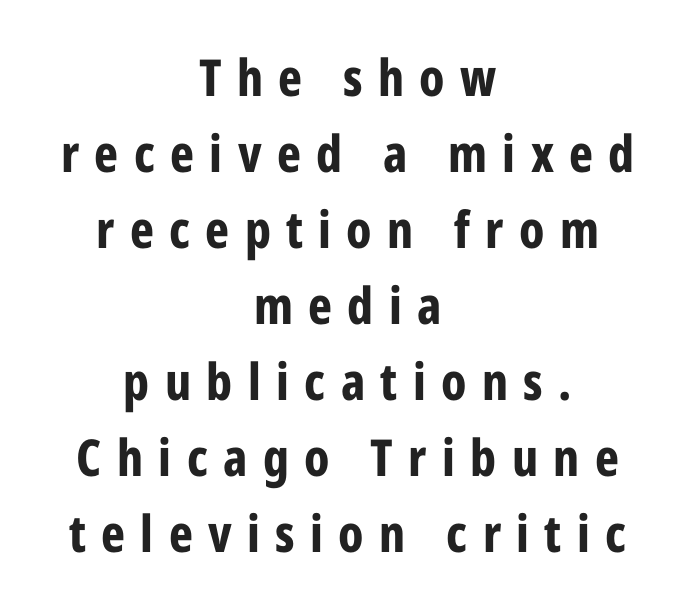
Beneath every word, the page is bare. Proportional: the letters do not fall into vertical columns. Serif or sans? Sans — the stroke terminals are bare. Line starts and ends both wander, symmetrically. Posture: straight, roman, zero tilt.
